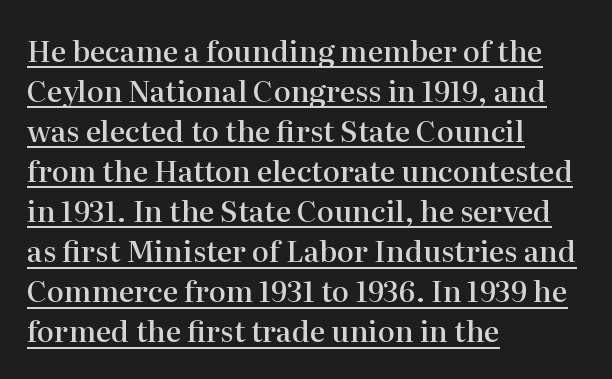
The paragraph has a hard left edge and a soft right edge. Each letter keeps its own natural width here, so spacing adapts to shape. The gaps between neighbouring characters are ordinary and unremarkable. The font family rendered here belongs to the serif group. The lettering is marked with a stroke running underneath it.
